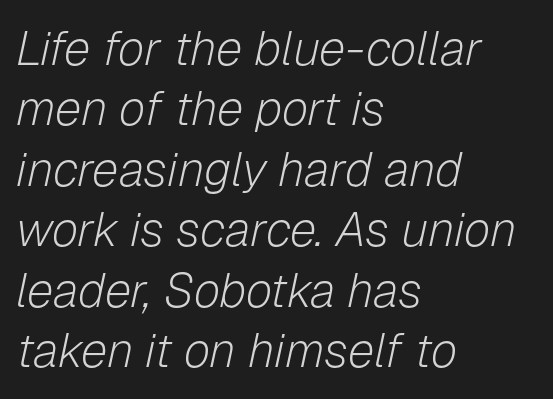
The image shows 48 px light type, italic (leaning right); set left-aligned, normal line spacing (1.26x), normal letter spacing, not underlined; low stroke contrast and a medium x-height.
